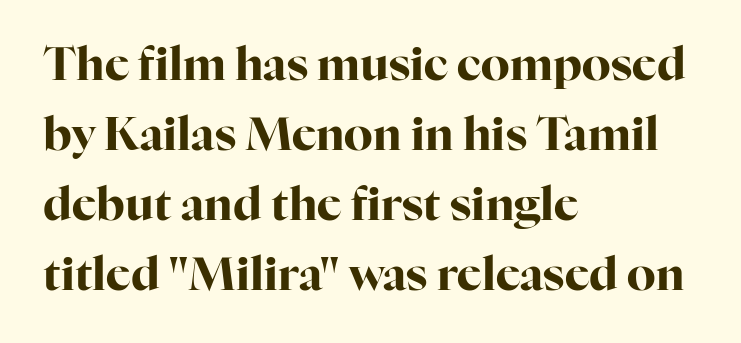
{"serif": "yes", "italic": "no", "bold": "yes", "weight": "bold", "width": "normal", "stroke_contrast": "high", "x_height": "medium", "monospaced": "no", "underline": "no", "align": "left", "line_spacing": "normal", "line_spacing_ratio": 1.52, "letter_spacing": "normal", "letter_spacing_em": 0.0, "glyph_px": 46}
